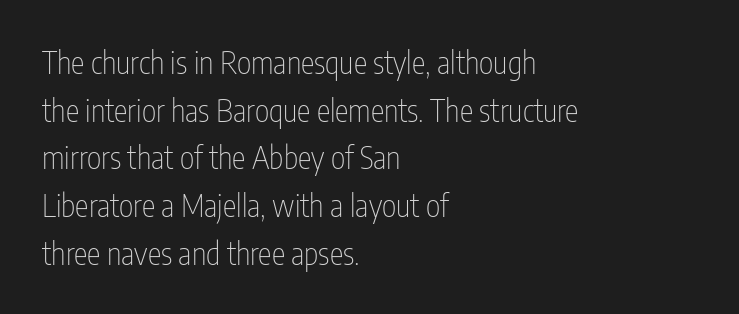
{"serif": "no", "italic": "no", "bold": "no", "weight": "thin", "width": "condensed", "stroke_contrast": "low", "x_height": "medium", "monospaced": "no", "underline": "no", "align": "left", "line_spacing": "normal", "line_spacing_ratio": 1.54, "letter_spacing": "normal", "letter_spacing_em": 0.0, "glyph_px": 31}
